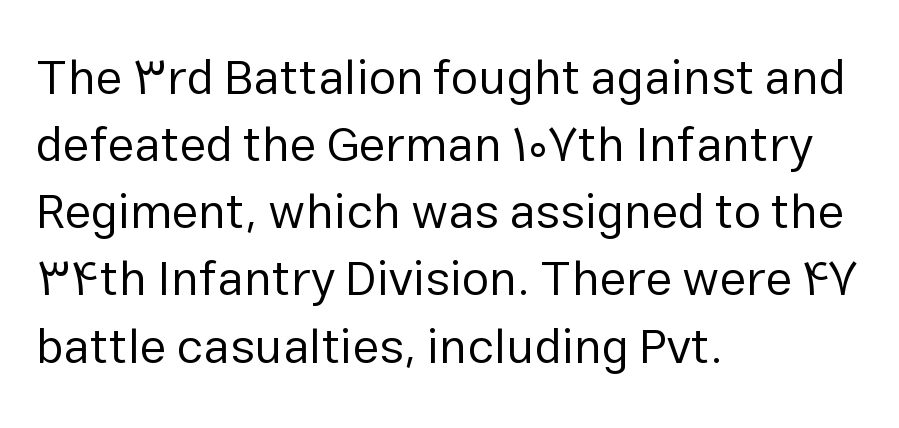
{"serif": "no", "italic": "no", "bold": "no", "weight": "regular", "width": "normal", "stroke_contrast": "low", "x_height": "medium", "monospaced": "no", "underline": "no", "align": "left", "line_spacing": "normal", "line_spacing_ratio": 1.37, "letter_spacing": "normal", "letter_spacing_em": 0.0, "glyph_px": 49}
